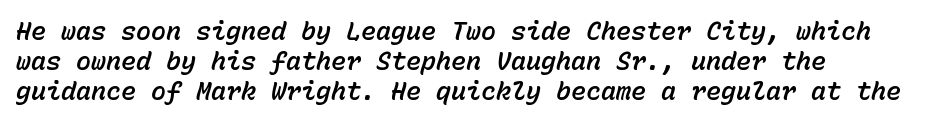
Does the copy run flush right? No — it runs flush left. Short note: letters normally spaced. Slant detected: the letters are inclined. The specimen omits any rule beneath the text block's lines.
